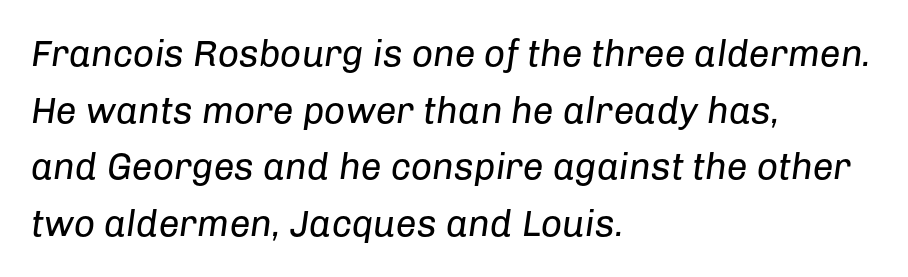
The image shows 37 px regular-weight type, italic (leaning right); set left-aligned, normal line spacing (1.53x), normal letter spacing, not underlined; low stroke contrast and a medium x-height.
